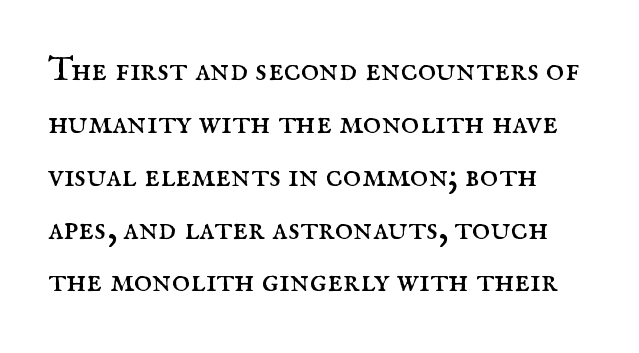
Q: Is the text bold? A: No.
Q: Is the text italic (slanted)? A: No, it is upright.
Q: Is the typeface a serif or a sans-serif typeface? A: Serif.
Q: Is the text underlined? A: No.
Q: Is the spacing between letters normal or unusually wide? A: Normal.
Q: Is the spacing between lines tight, normal or loose? A: Normal.
Q: Width (condensed, normal, or wide)? A: Normal.
Q: Stroke contrast? A: Medium.
Q: x-height? A: Small.
Q: Monospaced? A: No.
